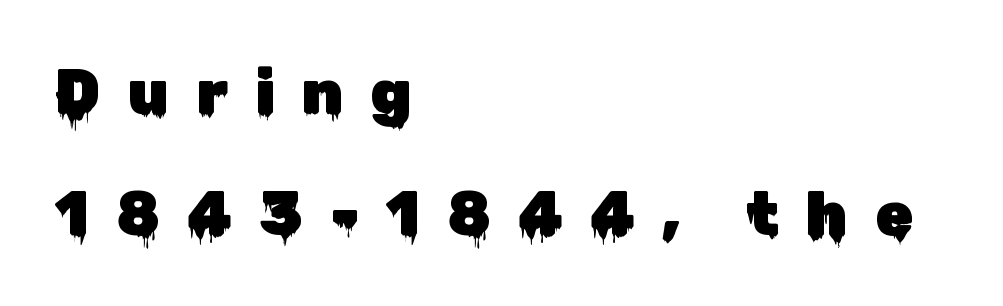
Q: Is the text italic (slanted)? A: No, it is upright.
Q: Is the typeface a serif or a sans-serif typeface? A: Sans-serif.
Q: Is the text underlined? A: No.
Q: How is the paragraph aligned? A: Left-aligned.
Q: Is the spacing between letters normal or unusually wide? A: Unusually wide.
Q: Is the spacing between lines tight, normal or loose? A: Loose.
Q: Width (condensed, normal, or wide)? A: Normal.
Q: Stroke contrast? A: Low.
Q: x-height? A: Medium.
Q: Monospaced? A: No.
